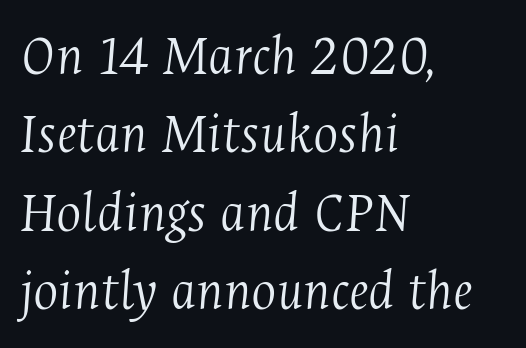
The cut favours lightness, reaching ordinary text weight at its darkest. A typesetter would call this proportional, since set widths differ per character. Descender tails drop into unmarked territory. Emphasis-style slanted type is in use.
